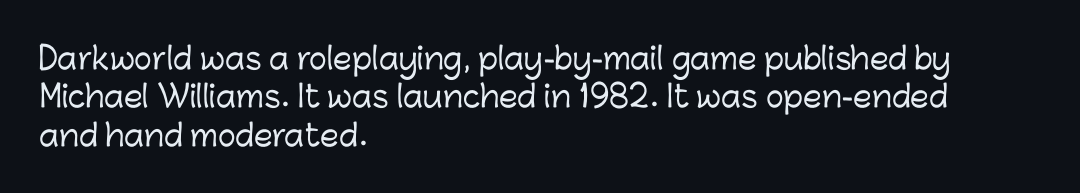
Q: Is the text italic (slanted)? A: No, it is upright.
Q: Is the typeface a serif or a sans-serif typeface? A: Sans-serif.
Q: Is the text underlined? A: No.
Q: How is the paragraph aligned? A: Left-aligned.
Q: Is the spacing between letters normal or unusually wide? A: Normal.
Q: Is the spacing between lines tight, normal or loose? A: Normal.
Q: Width (condensed, normal, or wide)? A: Normal.
Q: Stroke contrast? A: Low.
Q: x-height? A: Medium.
Q: Monospaced? A: No.
